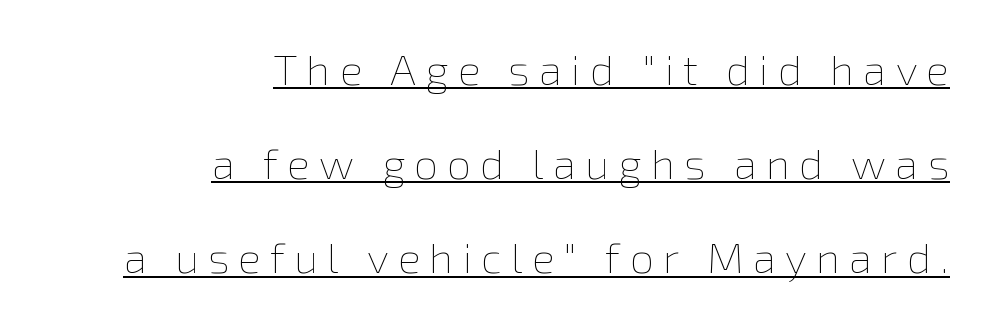
{"italic": "no", "bold": "no", "weight": "thin", "width": "normal", "stroke_contrast": "low", "x_height": "medium", "monospaced": "no", "underline": "yes", "align": "right", "line_spacing": "loose", "line_spacing_ratio": 2.19, "letter_spacing": "wide", "letter_spacing_em": 0.21, "glyph_px": 43}
